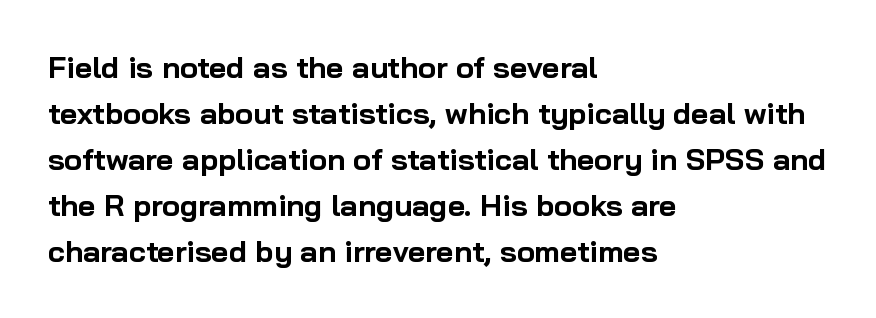
{"serif": "no", "italic": "no", "bold": "yes", "weight": "bold", "width": "normal", "stroke_contrast": "low", "x_height": "medium", "monospaced": "no", "underline": "no", "align": "left", "line_spacing": "normal", "line_spacing_ratio": 1.53, "letter_spacing": "normal", "letter_spacing_em": 0.0, "glyph_px": 30}
